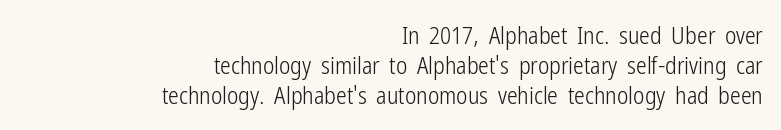
The strokes carry an ordinary text weight at most. The glyphs are unaccompanied by any horizontal stroke below them. The letters stand straight up with perfectly vertical stems. Words appear dense and cohesive because spacing is normal. A student would call this right alignment; a typographer would say flush right, rag left.
